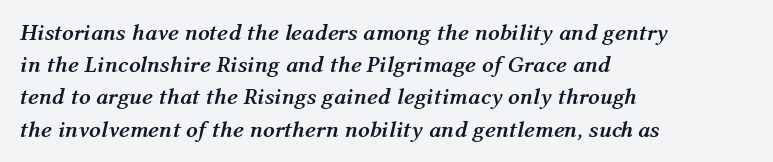
The image shows 23 px bold type, italic (leaning right); set left-aligned, normal line spacing (1.4x), normal letter spacing, not underlined.
